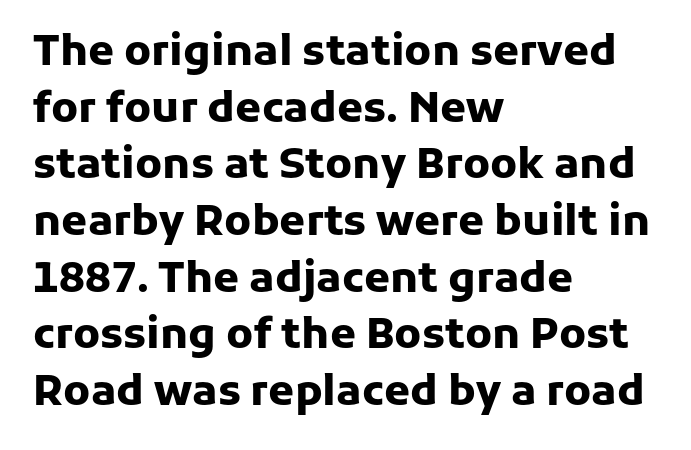
The image shows 42 px heavy sans-serif type, upright; set left-aligned, normal line spacing (1.35x), normal letter spacing, not underlined; low stroke contrast and a medium x-height.
